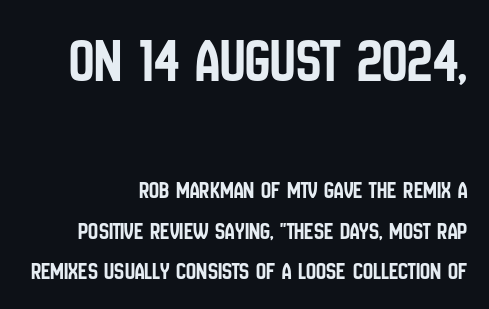
Anything drawn beneath the words? Only blank space. Does the copy run flush right? Yes — the right margin is perfectly even. Evenly set lines give the paragraph a standard silhouette. Nothing unusual about the tracking: characters are spaced as the font intends.
